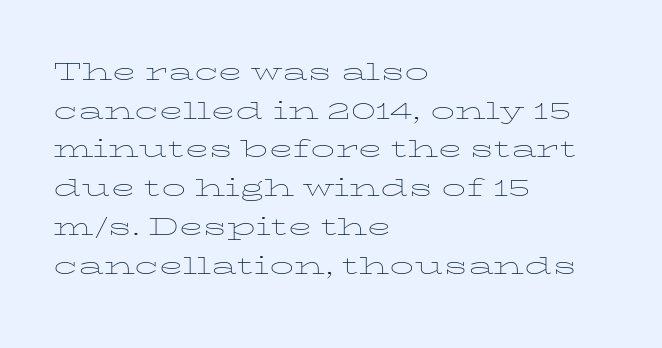
The image shows 32 px thin, wide type, upright; set left-aligned, line spacing 1.21x, normal letter spacing, not underlined; low stroke contrast and a medium x-height.
